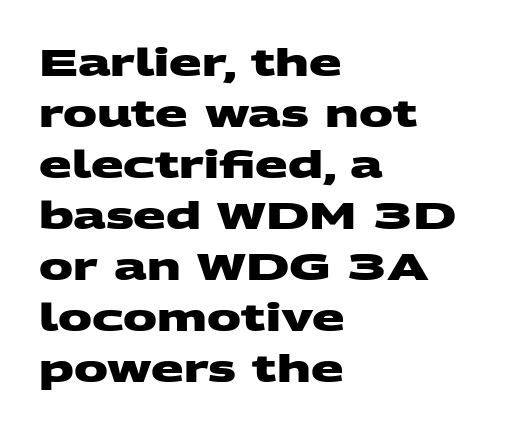
Q: Is the text bold? A: Yes.
Q: Is the typeface a serif or a sans-serif typeface? A: Sans-serif.
Q: Is the text underlined? A: No.
Q: How is the paragraph aligned? A: Left-aligned.
Q: Is the spacing between letters normal or unusually wide? A: Normal.
Q: Is the spacing between lines tight, normal or loose? A: Normal.
Q: Width (condensed, normal, or wide)? A: Wide.
Q: Stroke contrast? A: Medium.
Q: x-height? A: Large.
Q: Monospaced? A: No.
